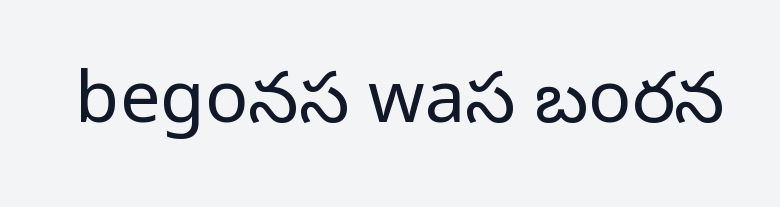
Q: Is the text bold? A: No.
Q: Is the text italic (slanted)? A: No, it is upright.
Q: Is the typeface a serif or a sans-serif typeface? A: Sans-serif.
Q: Is the text underlined? A: No.
Q: Is the spacing between letters normal or unusually wide? A: Normal.
Q: Width (condensed, normal, or wide)? A: Normal.
Q: Stroke contrast? A: Low.
Q: x-height? A: Medium.
Q: Monospaced? A: No.
